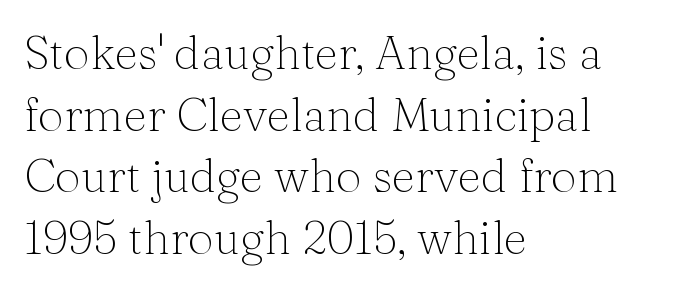
Q: Is the text bold? A: No.
Q: Is the text italic (slanted)? A: No, it is upright.
Q: Is the typeface a serif or a sans-serif typeface? A: Serif.
Q: Is the text underlined? A: No.
Q: How is the paragraph aligned? A: Left-aligned.
Q: Is the spacing between letters normal or unusually wide? A: Normal.
Q: Is the spacing between lines tight, normal or loose? A: Normal.
Q: Width (condensed, normal, or wide)? A: Normal.
Q: Stroke contrast? A: Medium.
Q: x-height? A: Medium.
Q: Monospaced? A: No.
